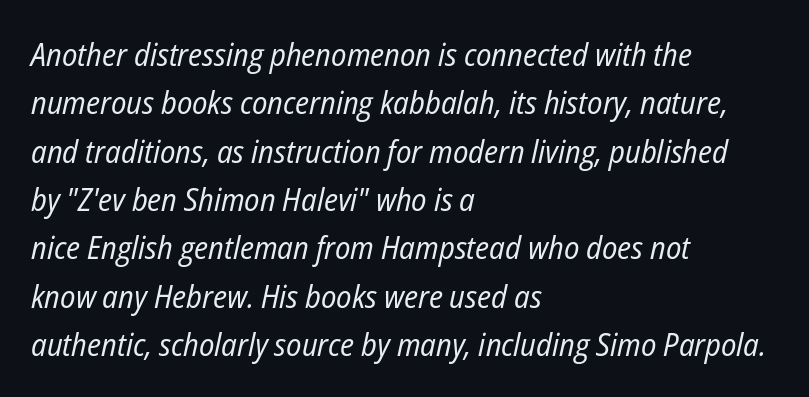
{"italic": "yes", "lean": "right", "slant_degrees": 12, "bold": "no", "weight": "regular", "width": "condensed", "stroke_contrast": "low", "x_height": "medium", "monospaced": "no", "underline": "no", "align": "left", "line_spacing": "normal", "line_spacing_ratio": 1.51, "letter_spacing": "normal", "letter_spacing_em": 0.0, "glyph_px": 32}
